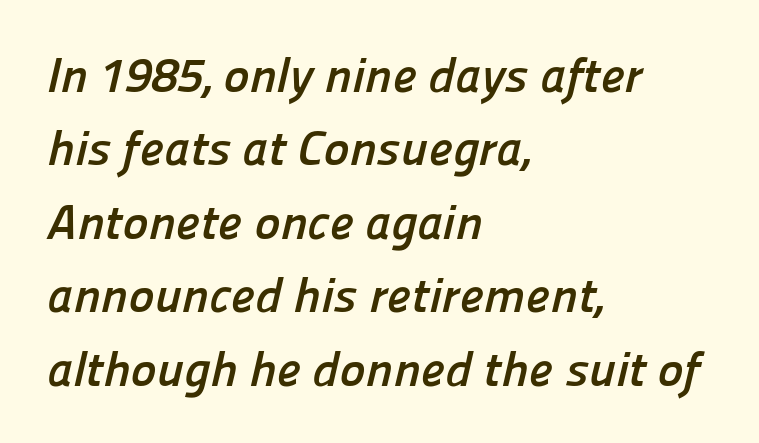
The image shows 49 px semibold sans-serif type; set left-aligned, normal line spacing (1.5x), normal letter spacing, not underlined; low stroke contrast and a medium x-height.
